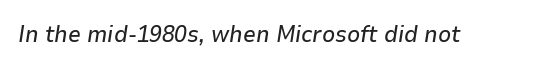
{"italic": "yes", "lean": "right", "slant_degrees": 9, "underline": "no", "letter_spacing": "normal", "letter_spacing_em": 0.0, "glyph_px": 23}
